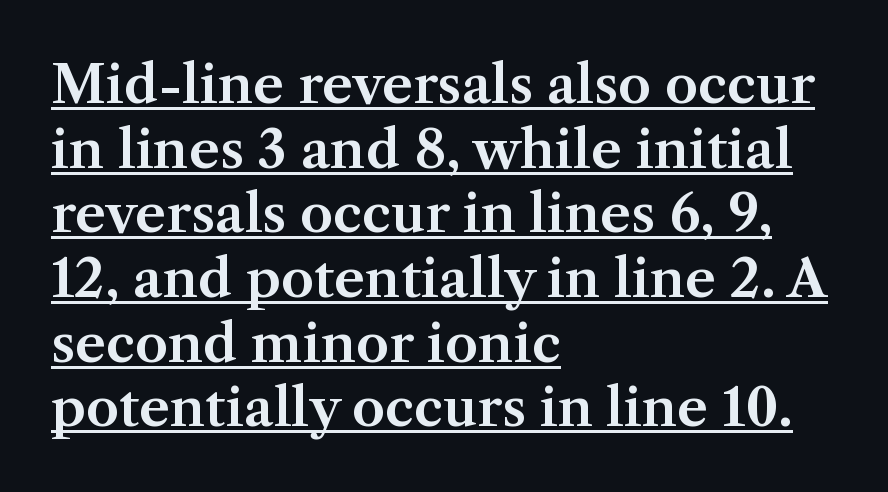
The image shows 53 px serif type, upright; set left-aligned, line spacing 1.22x, normal letter spacing, underlined; medium stroke contrast and a medium x-height.
